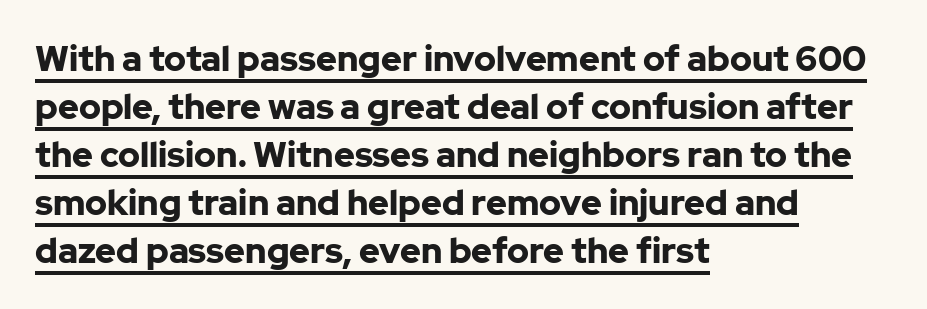
The image shows 35 px bold sans-serif type, upright; set left-aligned, normal line spacing (1.37x), normal letter spacing, underlined; low stroke contrast and a medium x-height.
